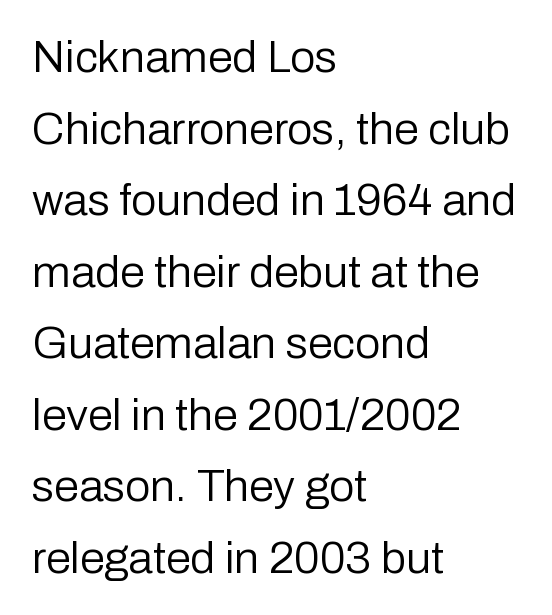
The image shows 45 px regular-weight sans-serif type, upright; set left-aligned, normal line spacing (1.59x), normal letter spacing, not underlined; low stroke contrast and a medium x-height.
